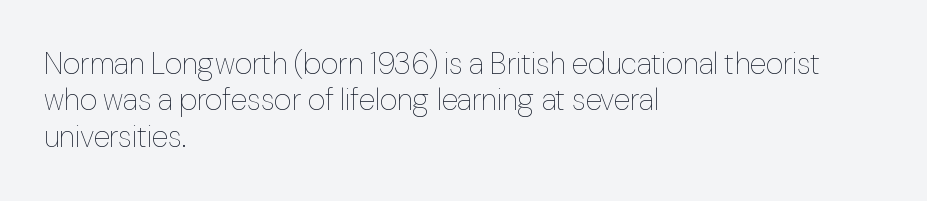
The image shows 30 px thin type, upright; set left-aligned, line spacing 1.21x, normal letter spacing, not underlined; low stroke contrast and a medium x-height.
